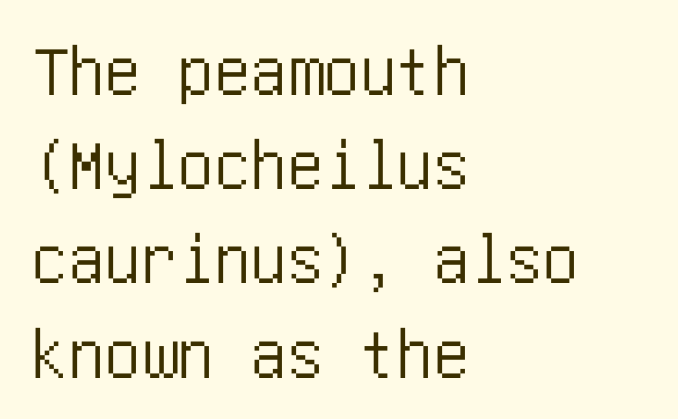
The image shows 73 px condensed sans-serif type, upright; set left-aligned, normal line spacing (1.29x), normal letter spacing, not underlined; low stroke contrast and a large x-height.
